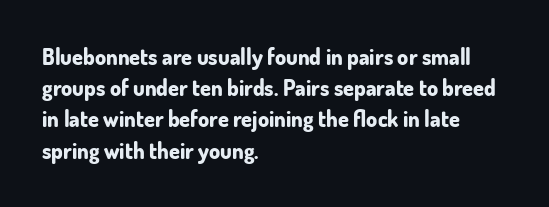
The image shows 22 px bold type, upright; set left-aligned, normal line spacing (1.42x), normal letter spacing, not underlined.
